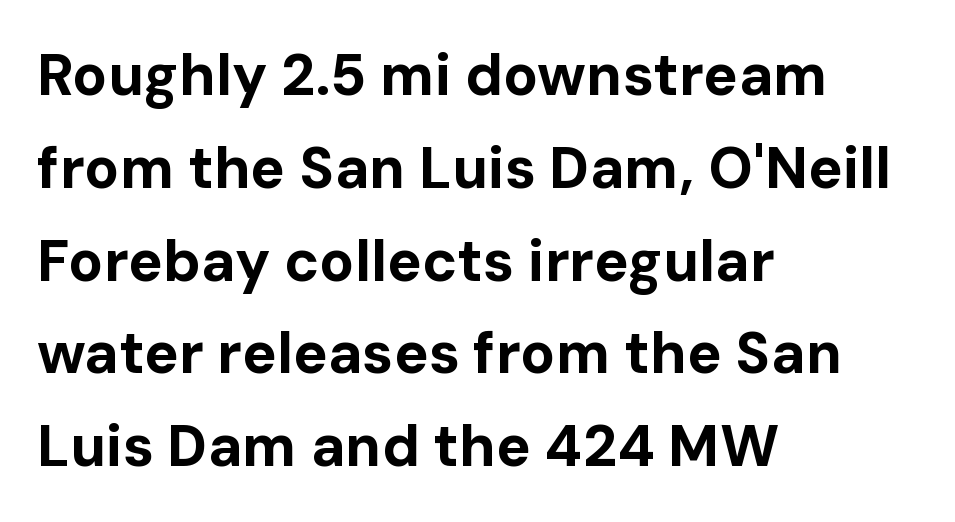
{"serif": "no", "italic": "no", "bold": "yes", "weight": "bold", "width": "normal", "stroke_contrast": "low", "x_height": "medium", "monospaced": "no", "underline": "no", "align": "left", "line_spacing": "normal", "line_spacing_ratio": 1.6, "letter_spacing": "normal", "letter_spacing_em": 0.0, "glyph_px": 58}
